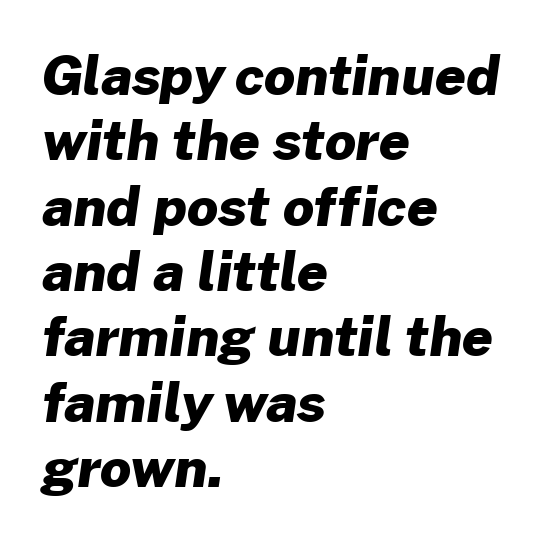
The area under the type is left untouched. The horizontal fit of the characters is conventional and even. To sum up the face: it is a sans, with no serifs. Is this a fixed-width face? No — the glyphs have proportional, varying widths.
